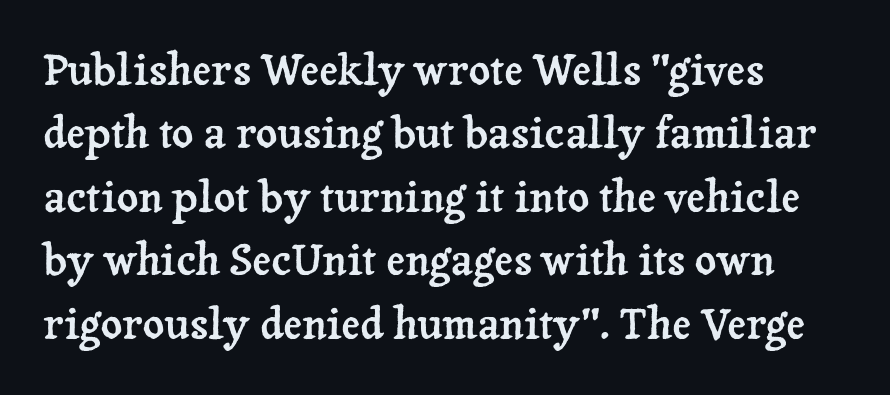
{"serif": "yes", "italic": "no", "width": "normal", "stroke_contrast": "low", "x_height": "medium", "monospaced": "no", "underline": "no", "align": "left", "line_spacing": "normal", "line_spacing_ratio": 1.51, "letter_spacing": "normal", "letter_spacing_em": 0.0, "glyph_px": 42}
